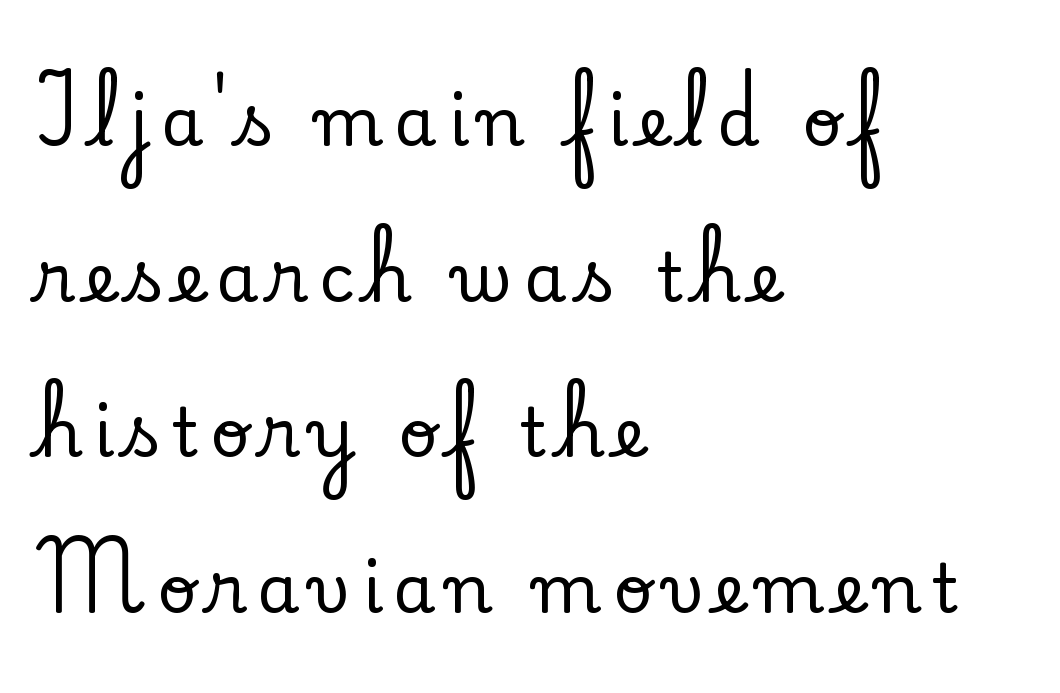
The image shows 68 px serif type, upright; set left-aligned, loose line spacing (2.29x), not underlined; low stroke contrast and a small x-height.
